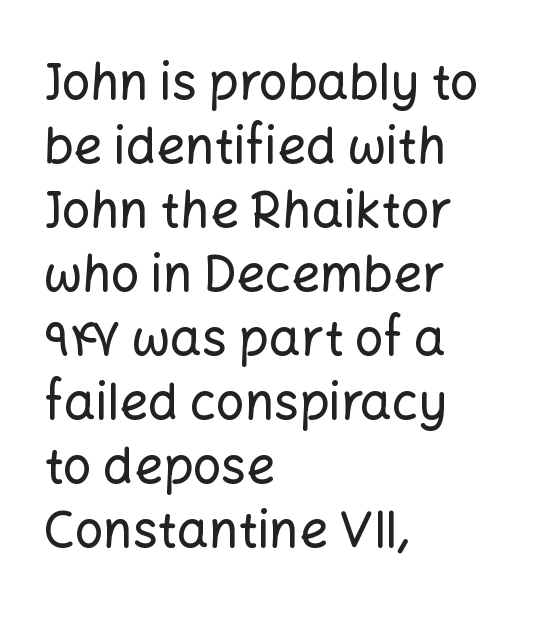
The axis of the letterforms is exactly vertical. One glance says typical: line gaps are just what's usual. Descender tails drop into unmarked territory. Characters follow at the spacing the type designer built in. In CSS terms this would be text-align: left. Spacing verdict: proportional, widths tailored to each character.
